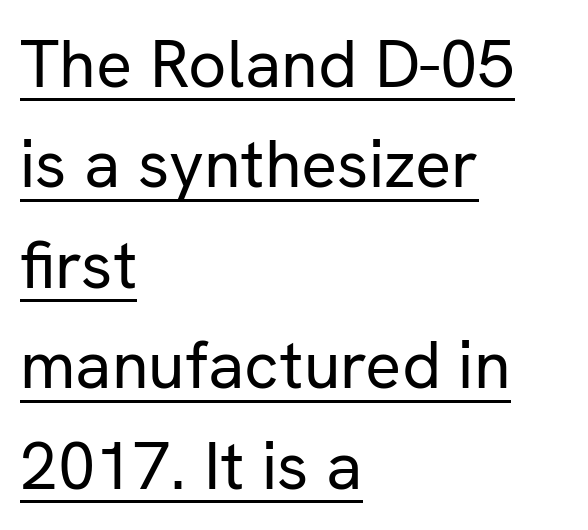
Q: Is the text bold? A: No.
Q: Is the text italic (slanted)? A: No, it is upright.
Q: Is the typeface a serif or a sans-serif typeface? A: Sans-serif.
Q: Is the text underlined? A: Yes.
Q: How is the paragraph aligned? A: Left-aligned.
Q: Is the spacing between letters normal or unusually wide? A: Normal.
Q: Is the spacing between lines tight, normal or loose? A: Normal.
Q: Width (condensed, normal, or wide)? A: Normal.
Q: Stroke contrast? A: Low.
Q: x-height? A: Medium.
Q: Monospaced? A: No.
